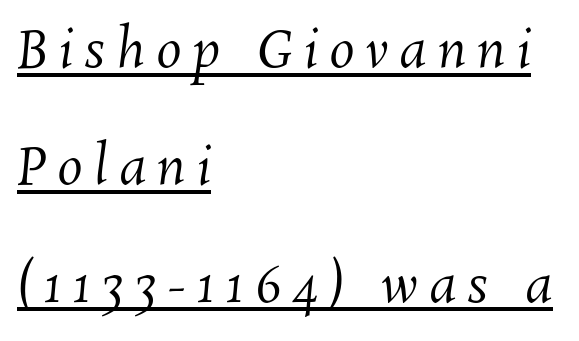
The image shows 51 px regular-weight type; set left-aligned, loose line spacing (2.3x), unusually wide letter spacing (+0.22 em), underlined; medium stroke contrast and a medium x-height.
